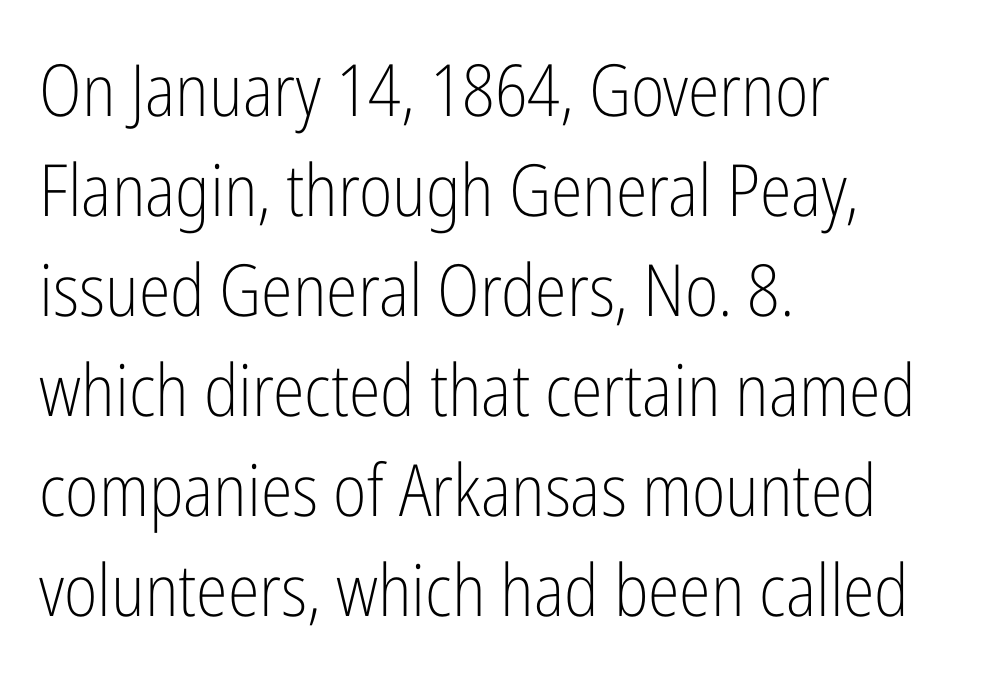
{"serif": "no", "italic": "no", "bold": "no", "weight": "light", "width": "condensed", "stroke_contrast": "low", "x_height": "medium", "monospaced": "no", "underline": "no", "align": "left", "line_spacing": "normal", "line_spacing_ratio": 1.39, "letter_spacing": "normal", "letter_spacing_em": 0.0, "glyph_px": 72}
